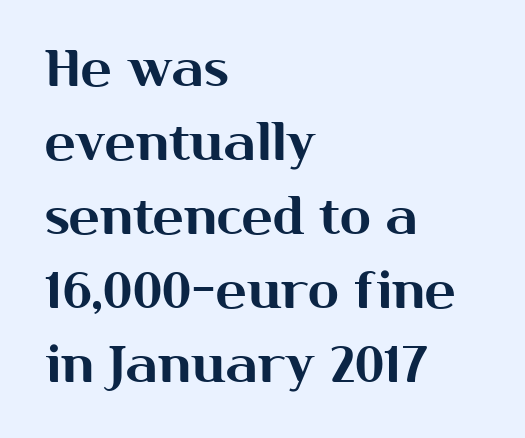
The image shows 51 px sans-serif type, upright; set left-aligned, normal line spacing (1.45x), normal letter spacing, not underlined; medium stroke contrast and a medium x-height.
